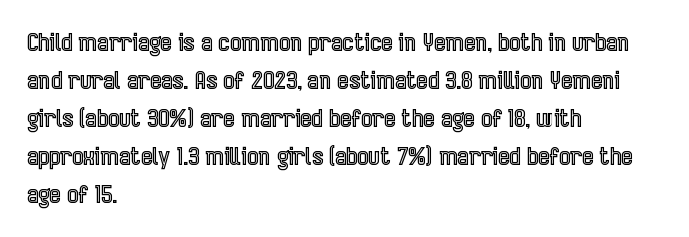
The image shows 24 px text type, upright; set left-aligned, normal line spacing (1.58x), normal letter spacing, not underlined.
